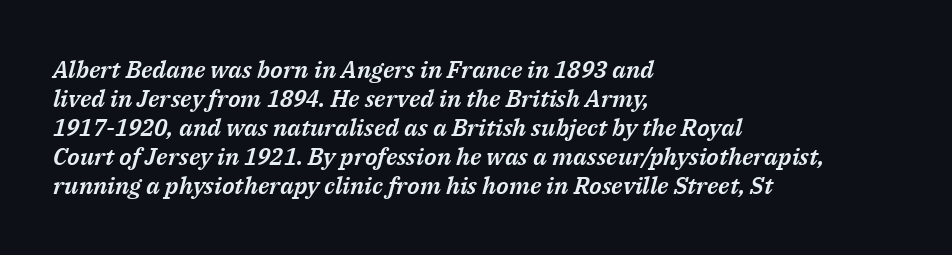
Q: Is the text italic (slanted)? A: Yes, it leans right by about 14 degrees.
Q: Is the text underlined? A: No.
Q: How is the paragraph aligned? A: Left-aligned.
Q: Is the spacing between letters normal or unusually wide? A: Normal.
